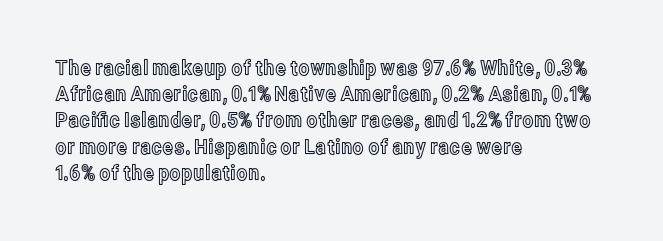
The image shows 21 px text type, upright; set left-aligned, normal line spacing (1.25x), normal letter spacing, not underlined.
